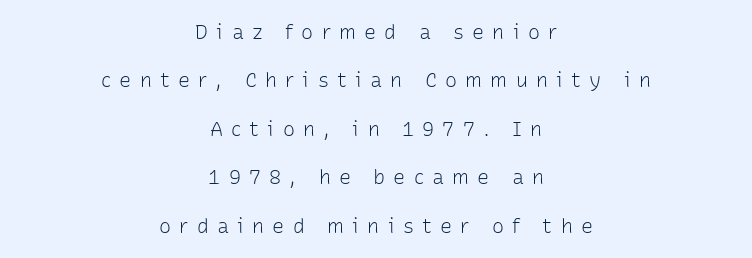
The image shows 20 px text type, upright; set centered, loose line spacing (2.42x), unusually wide letter spacing (+0.41 em), not underlined.
